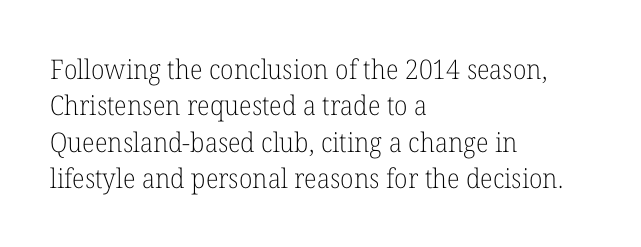
The image shows 27 px text type, upright; set left-aligned, normal line spacing (1.35x), normal letter spacing, not underlined.
